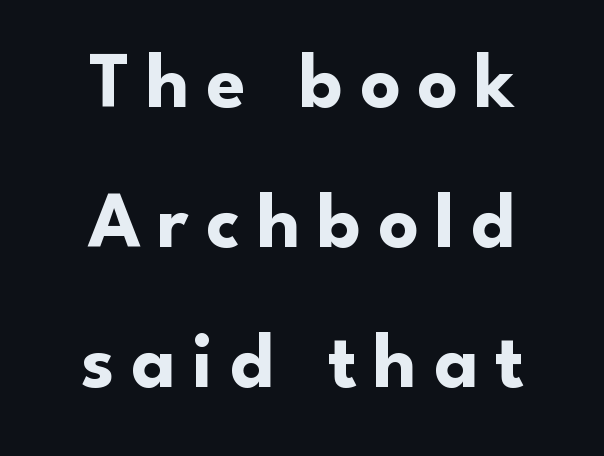
{"serif": "no", "italic": "no", "bold": "yes", "weight": "bold", "width": "normal", "stroke_contrast": "low", "x_height": "small", "monospaced": "no", "underline": "no", "line_spacing_ratio": 1.77, "letter_spacing": "wide", "letter_spacing_em": 0.21, "glyph_px": 79}
